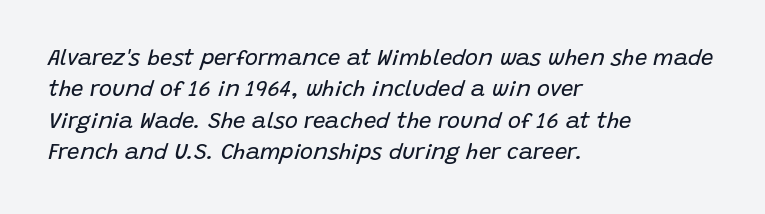
{"italic": "yes", "lean": "right", "slant_degrees": 15, "bold": "no", "underline": "no", "align": "left", "line_spacing": "normal", "line_spacing_ratio": 1.43, "letter_spacing": "normal", "letter_spacing_em": 0.0, "glyph_px": 22}
